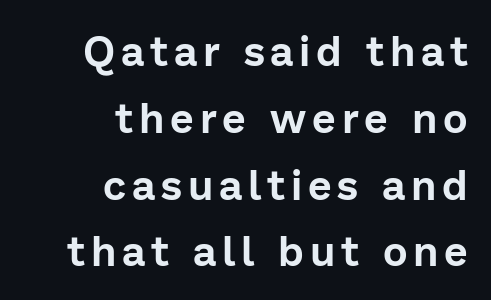
If you drew a ruler down the right edge, every line would touch it. The axis of the letterforms is exactly vertical. Do the characters align in a grid? No, the font is proportional. What's the leading like? Ordinary, nothing unusual. The string is rendered with underlining switched off. What kind of face is this? One without serifs — a sans.
